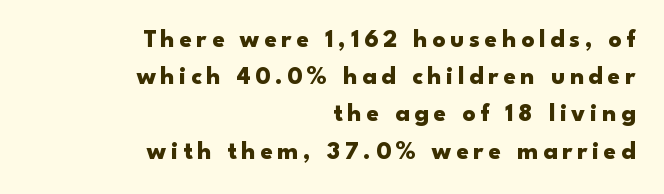
The image shows 25 px bold type, upright; set right-aligned, normal line spacing (1.49x), not underlined.
